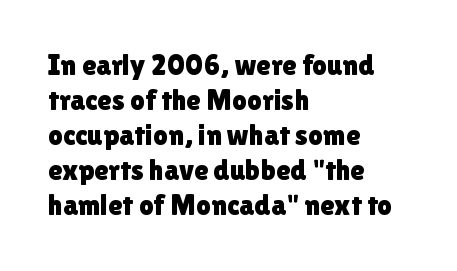
Notice how the stems are strictly vertical — no italics here. Character widths vary here, with narrow letters taking less room than wide ones. Letterform terminals end flat and unadorned throughout the passage. Observe the ordinary spacing: letters are neighbours, not strangers.
